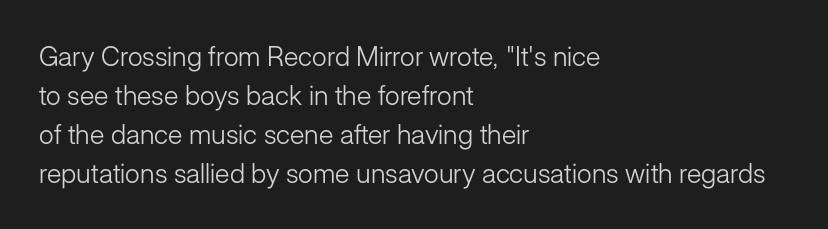
Nothing heavy about these letters — not bold at all. The block of text has a typical density, with ordinary space between rows. Posture: straight, roman, zero tilt. Quick note: underline off. The letterforms sit shoulder to shoulder at normal distance.
